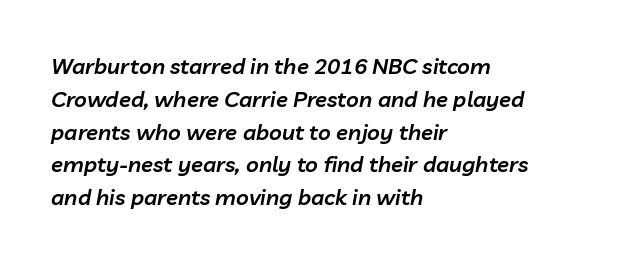
{"italic": "yes", "lean": "right", "slant_degrees": 10, "bold": "semi", "underline": "no", "align": "left", "line_spacing": "normal", "line_spacing_ratio": 1.49, "letter_spacing": "normal", "letter_spacing_em": 0.0, "glyph_px": 22}
